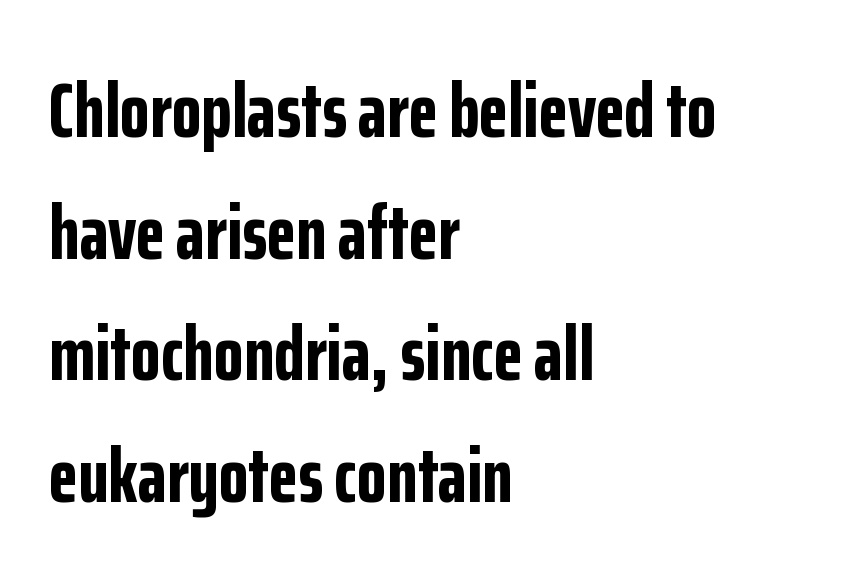
{"serif": "no", "italic": "no", "bold": "yes", "weight": "bold", "width": "condensed", "stroke_contrast": "low", "x_height": "medium", "monospaced": "no", "underline": "no", "align": "left", "line_spacing": "normal", "line_spacing_ratio": 1.58, "letter_spacing": "normal", "letter_spacing_em": 0.0, "glyph_px": 77}
